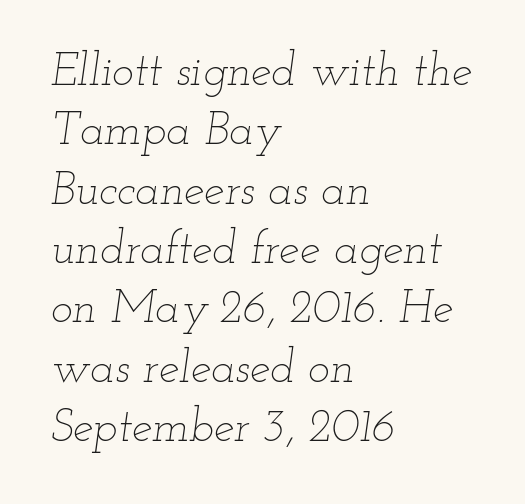
{"italic": "yes", "lean": "right", "slant_degrees": 12, "bold": "no", "weight": "thin", "width": "wide", "stroke_contrast": "low", "x_height": "small", "monospaced": "no", "underline": "no", "align": "left", "line_spacing": "normal", "line_spacing_ratio": 1.29, "letter_spacing": "normal", "letter_spacing_em": 0.0, "glyph_px": 46}
